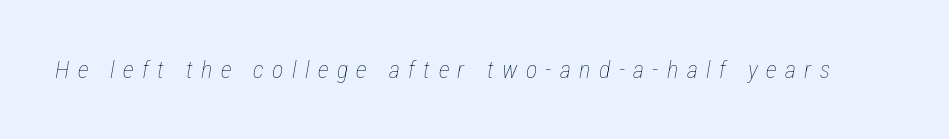
{"italic": "yes", "lean": "right", "slant_degrees": 12, "bold": "no", "underline": "no", "letter_spacing": "wide", "letter_spacing_em": 0.35, "glyph_px": 24}
